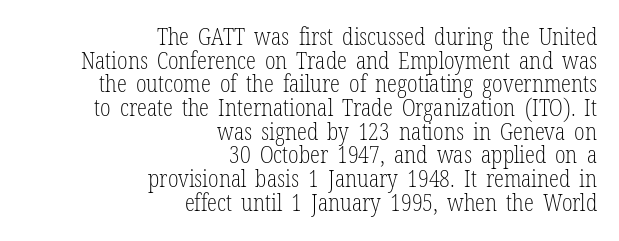
{"italic": "no", "bold": "no", "underline": "no", "align": "right", "line_spacing": "tight", "line_spacing_ratio": 1.03, "letter_spacing": "normal", "letter_spacing_em": 0.0, "glyph_px": 23}
